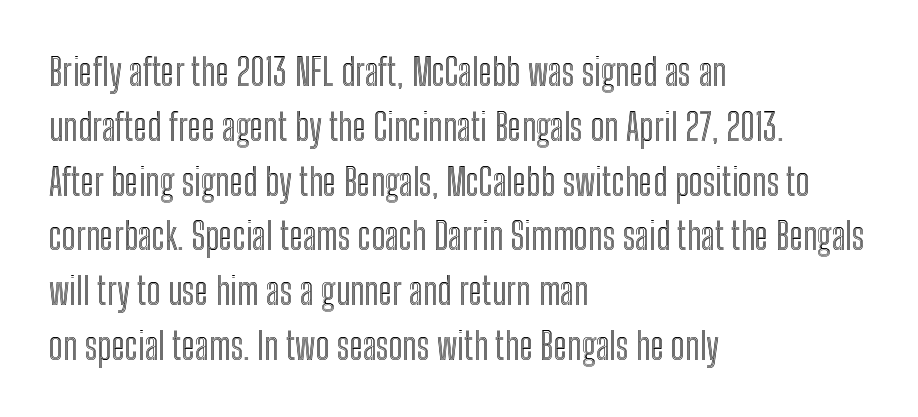
{"italic": "no", "width": "condensed", "x_height": "medium", "monospaced": "no", "underline": "no", "align": "left", "line_spacing": "normal", "line_spacing_ratio": 1.48, "letter_spacing": "normal", "letter_spacing_em": 0.0, "glyph_px": 37}
